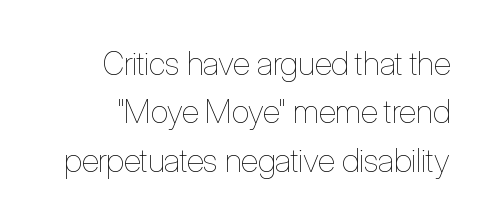
The type is set solid horizontally, with unmodified tracking. The characters are drawn with everyday or finer stroke widths. A roman cut, with each character standing at attention. Each letter keeps its own natural width here, so spacing adapts to shape.
